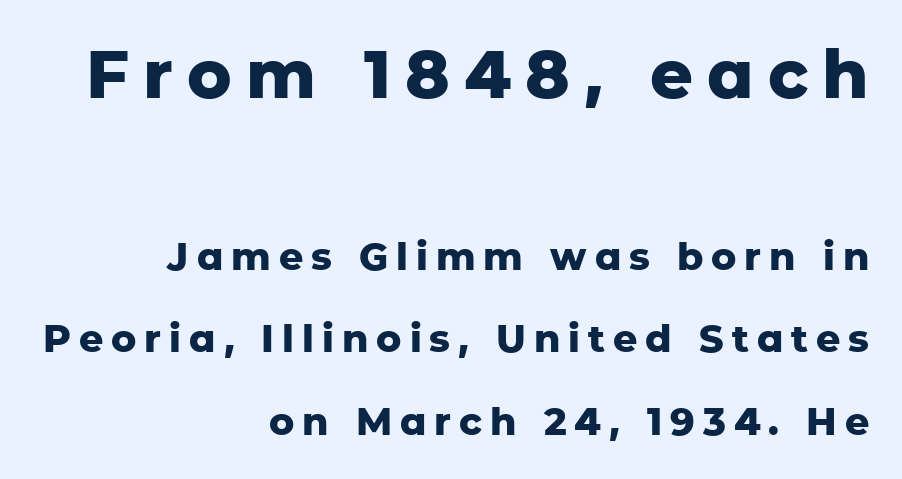
The image shows 67 px heavy sans-serif type, upright; set right-aligned, loose line spacing (2.18x), unusually wide letter spacing (+0.21 em), not underlined; the first (top) block is 1.76x larger; low stroke contrast and a medium x-height.
